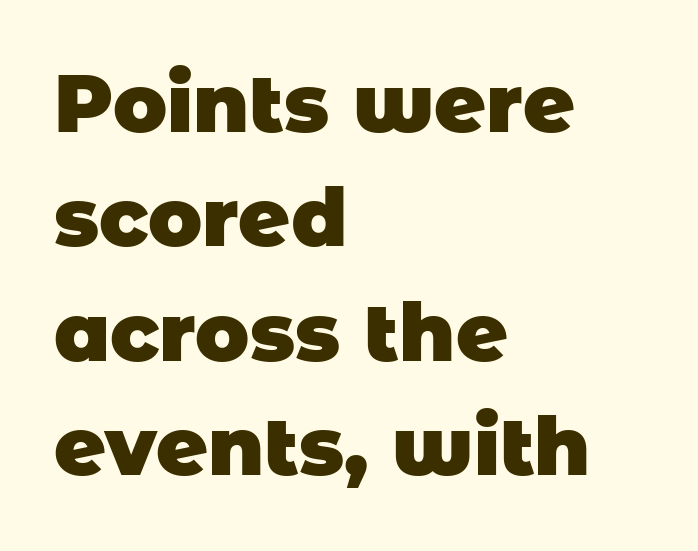
{"serif": "no", "bold": "yes", "weight": "heavy", "width": "normal", "stroke_contrast": "low", "x_height": "large", "monospaced": "no", "underline": "no", "align": "left", "line_spacing": "normal", "line_spacing_ratio": 1.43, "letter_spacing": "normal", "letter_spacing_em": 0.0, "glyph_px": 80}
